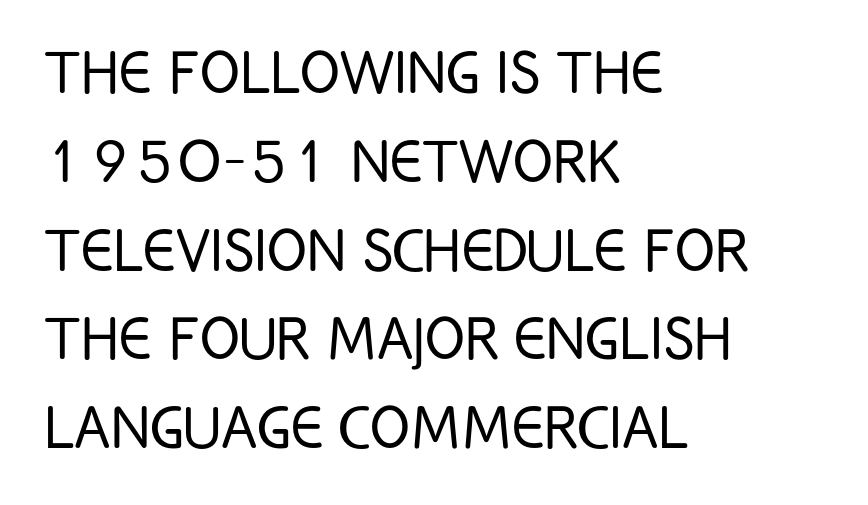
{"serif": "no", "italic": "no", "bold": "no", "weight": "light", "width": "condensed", "stroke_contrast": "low", "x_height": "large", "monospaced": "no", "underline": "no", "align": "left", "line_spacing_ratio": 1.2, "letter_spacing": "normal", "letter_spacing_em": 0.0, "glyph_px": 74}
